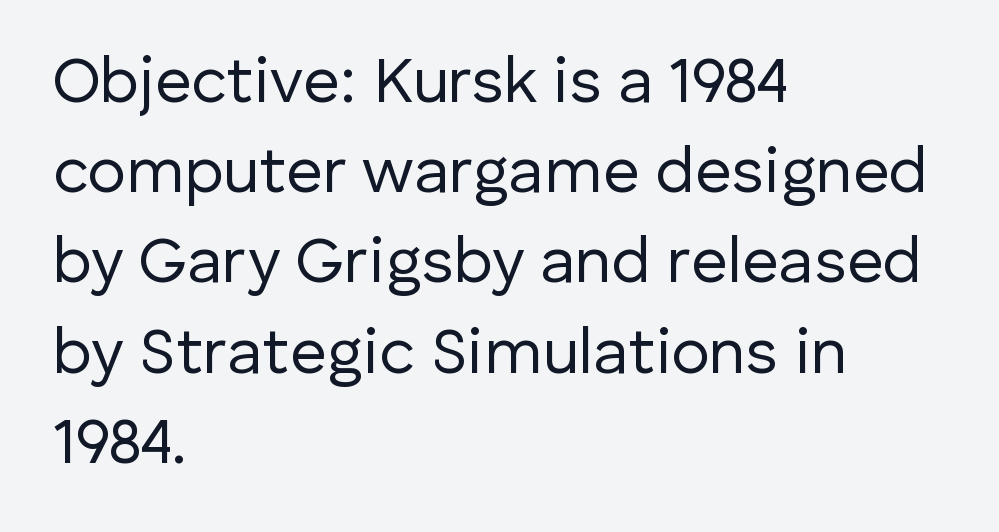
{"serif": "no", "italic": "no", "bold": "no", "weight": "regular", "width": "normal", "stroke_contrast": "low", "x_height": "medium", "monospaced": "no", "underline": "no", "align": "left", "line_spacing": "normal", "line_spacing_ratio": 1.41, "letter_spacing": "normal", "letter_spacing_em": 0.0, "glyph_px": 64}
